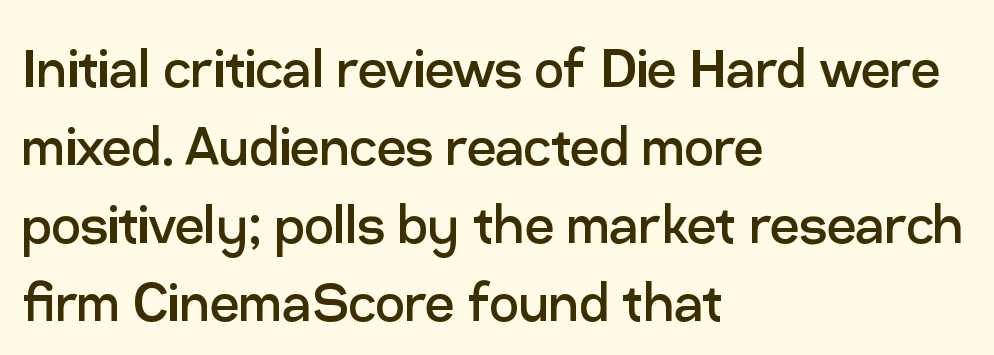
Q: Is the text bold? A: No.
Q: Is the text italic (slanted)? A: No, it is upright.
Q: Is the typeface a serif or a sans-serif typeface? A: Sans-serif.
Q: Is the text underlined? A: No.
Q: How is the paragraph aligned? A: Left-aligned.
Q: Is the spacing between letters normal or unusually wide? A: Normal.
Q: Width (condensed, normal, or wide)? A: Normal.
Q: Stroke contrast? A: Low.
Q: x-height? A: Medium.
Q: Monospaced? A: No.
